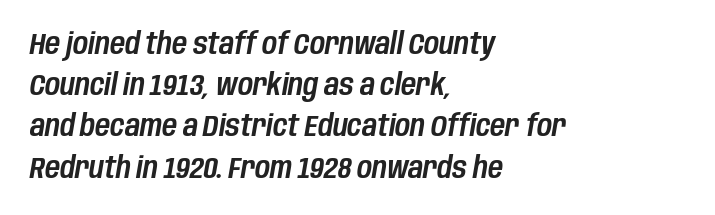
The image shows 29 px condensed type, italic (leaning right); set left-aligned, normal line spacing (1.42x), normal letter spacing, not underlined; low stroke contrast and a large x-height.
